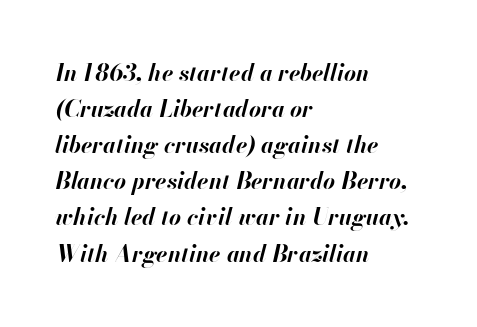
Slant detected: the letters are inclined. Bold? Absolutely — the strokes are thick and heavy. This block has exactly the height ordinary leading produces. Left-aligned paragraph, ragged on the right. What stands out about the letter spacing? Nothing — it is the standard amount. The space beneath each line is pristine and unruled.
